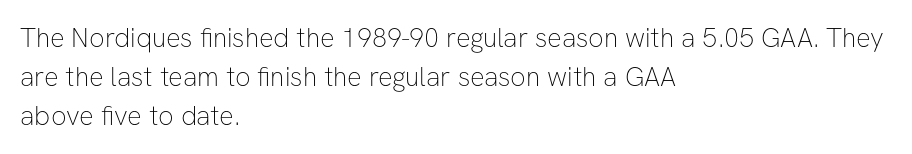
{"italic": "no", "bold": "no", "underline": "no", "align": "left", "line_spacing": "normal", "line_spacing_ratio": 1.44, "letter_spacing": "normal", "letter_spacing_em": 0.0, "glyph_px": 27}
